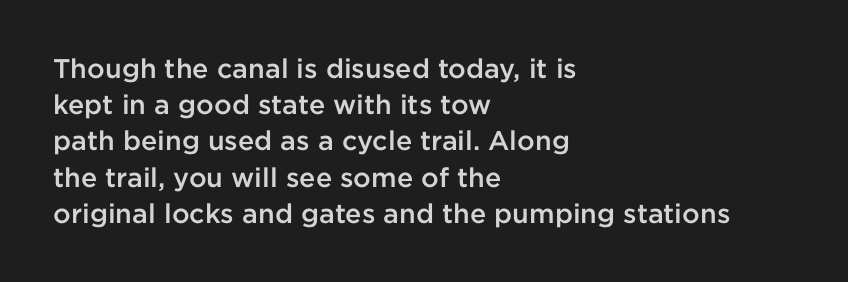
{"italic": "no", "bold": "semi", "underline": "no", "align": "left", "line_spacing": "normal", "line_spacing_ratio": 1.34, "letter_spacing": "normal", "letter_spacing_em": 0.0, "glyph_px": 27}
